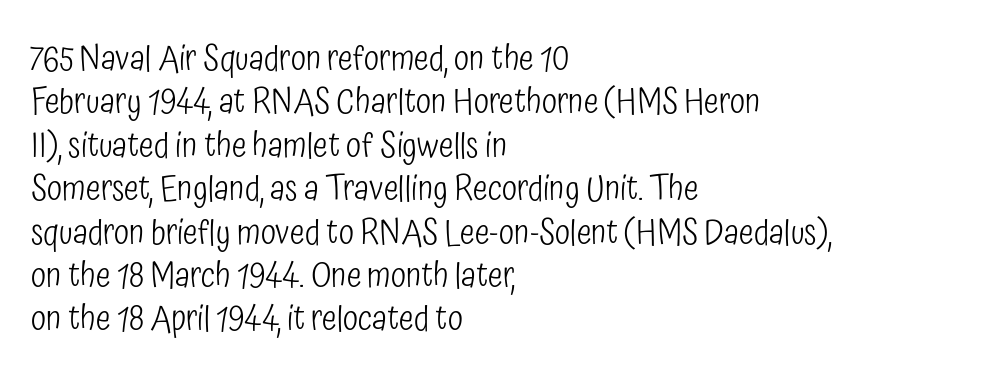
Q: Is the text bold? A: No.
Q: Is the text italic (slanted)? A: No, it is upright.
Q: Is the typeface a serif or a sans-serif typeface? A: Sans-serif.
Q: Is the text underlined? A: No.
Q: How is the paragraph aligned? A: Left-aligned.
Q: Is the spacing between letters normal or unusually wide? A: Normal.
Q: Width (condensed, normal, or wide)? A: Condensed.
Q: Stroke contrast? A: Low.
Q: x-height? A: Medium.
Q: Monospaced? A: No.
